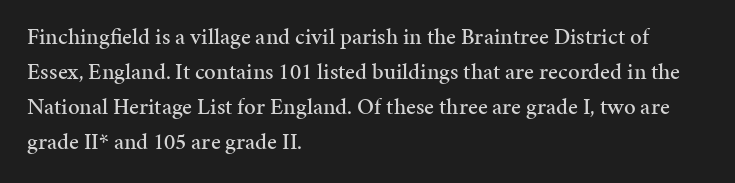
{"italic": "no", "underline": "no", "align": "left", "line_spacing": "normal", "line_spacing_ratio": 1.52, "letter_spacing": "normal", "letter_spacing_em": 0.0, "glyph_px": 23}
